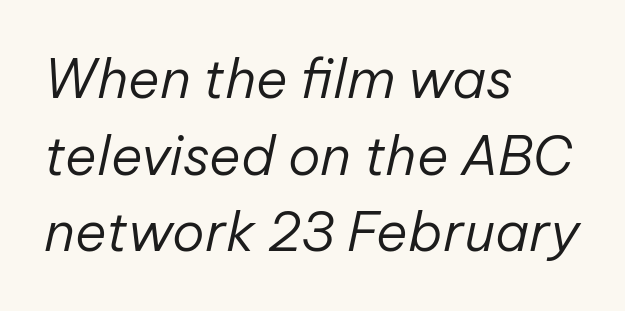
{"italic": "yes", "lean": "right", "slant_degrees": 12, "bold": "no", "weight": "regular", "width": "normal", "stroke_contrast": "low", "x_height": "medium", "monospaced": "no", "underline": "no", "align": "left", "line_spacing": "normal", "line_spacing_ratio": 1.42, "letter_spacing": "normal", "letter_spacing_em": 0.0, "glyph_px": 54}
